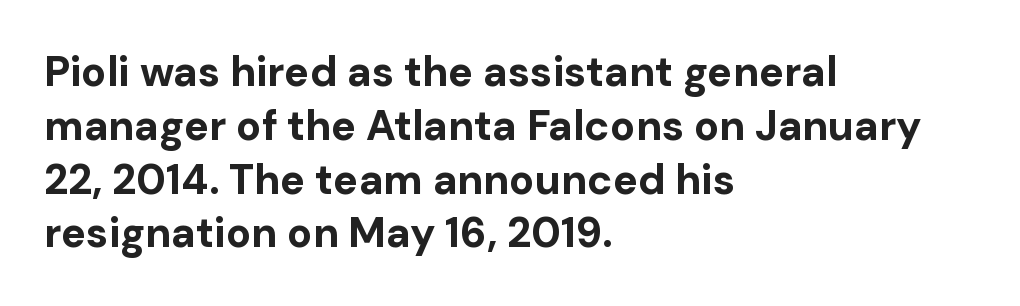
The image shows 42 px bold sans-serif type, upright; set left-aligned, normal line spacing (1.28x), normal letter spacing, not underlined; low stroke contrast and a medium x-height.
